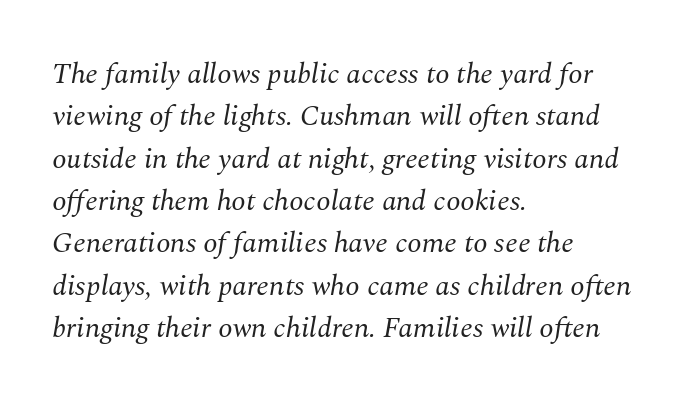
{"serif": "yes", "italic": "yes", "lean": "right", "slant_degrees": 10, "bold": "no", "weight": "regular", "width": "normal", "stroke_contrast": "medium", "x_height": "medium", "monospaced": "no", "underline": "no", "align": "left", "line_spacing": "normal", "line_spacing_ratio": 1.46, "letter_spacing": "normal", "letter_spacing_em": 0.0, "glyph_px": 29}
